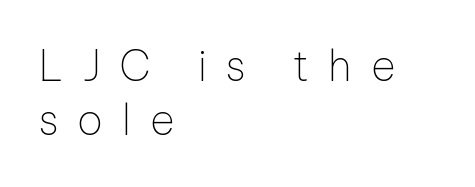
The image shows 42 px thin sans-serif type, upright; set left-aligned, normal line spacing (1.29x), unusually wide letter spacing (+0.45 em), not underlined; low stroke contrast and a medium x-height.
